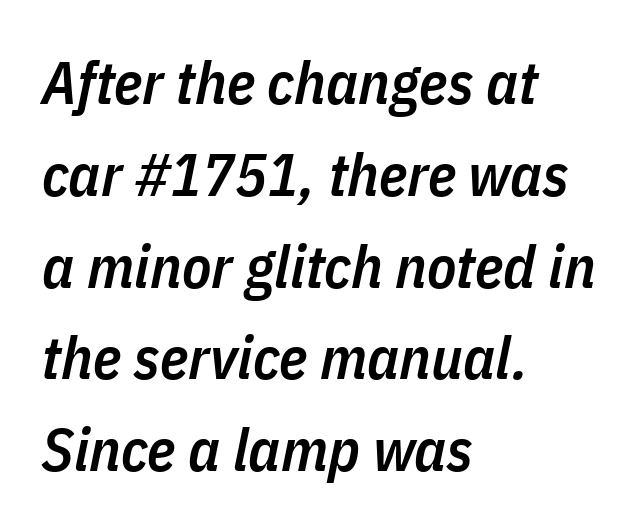
{"italic": "yes", "lean": "right", "slant_degrees": 11, "bold": "semi", "weight": "semibold", "width": "condensed", "stroke_contrast": "low", "x_height": "medium", "monospaced": "no", "underline": "no", "align": "left", "line_spacing": "normal", "line_spacing_ratio": 1.53, "letter_spacing": "normal", "letter_spacing_em": 0.0, "glyph_px": 60}
